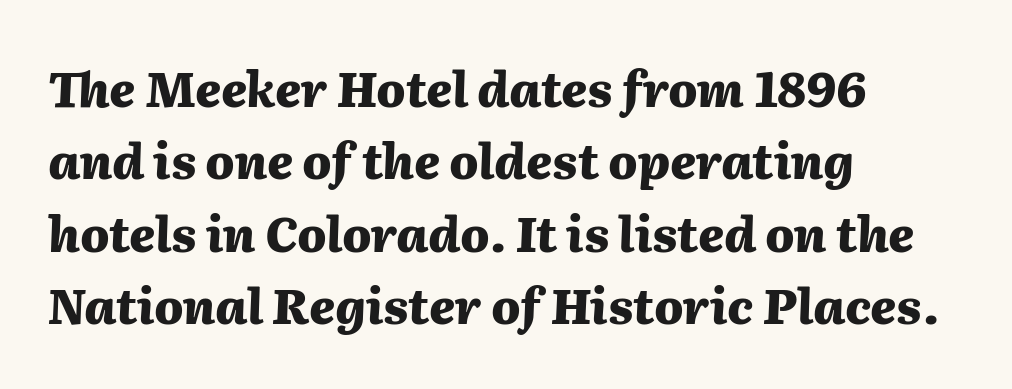
{"italic": "yes", "lean": "right", "slant_degrees": 2, "bold": "yes", "weight": "heavy", "width": "normal", "stroke_contrast": "medium", "x_height": "medium", "monospaced": "no", "underline": "no", "align": "left", "line_spacing": "normal", "line_spacing_ratio": 1.51, "letter_spacing": "normal", "letter_spacing_em": 0.0, "glyph_px": 48}
